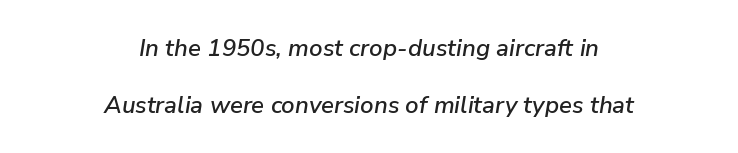
The lines are quadded center. Beneath every word, the page is bare. The passage shown has conventional tracking throughout. In terms of posture, this sample is oblique. Whoever set this chose breathing room over compactness in the vertical rhythm.
